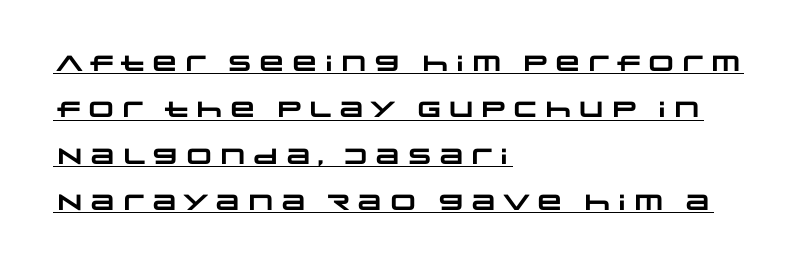
The image shows 22 px bold type; set left-aligned, loose line spacing (2.11x), normal letter spacing, underlined.
